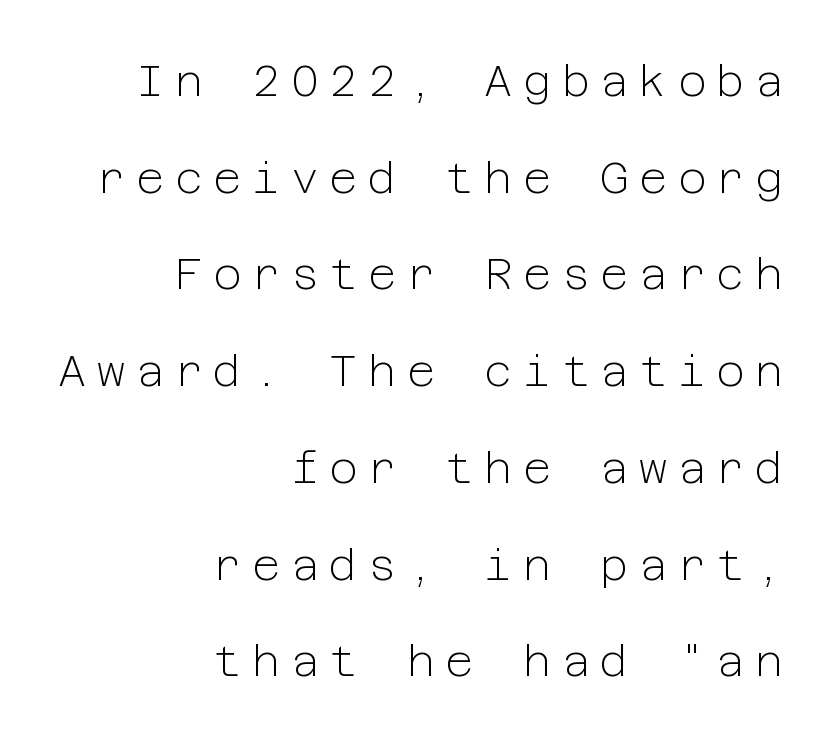
In terms of leading, this rendering errs on the spacious side. Rendered with straight, roman letterforms. The foot of each line stays bare and open. Serif or sans? Sans — the stroke terminals are bare.
